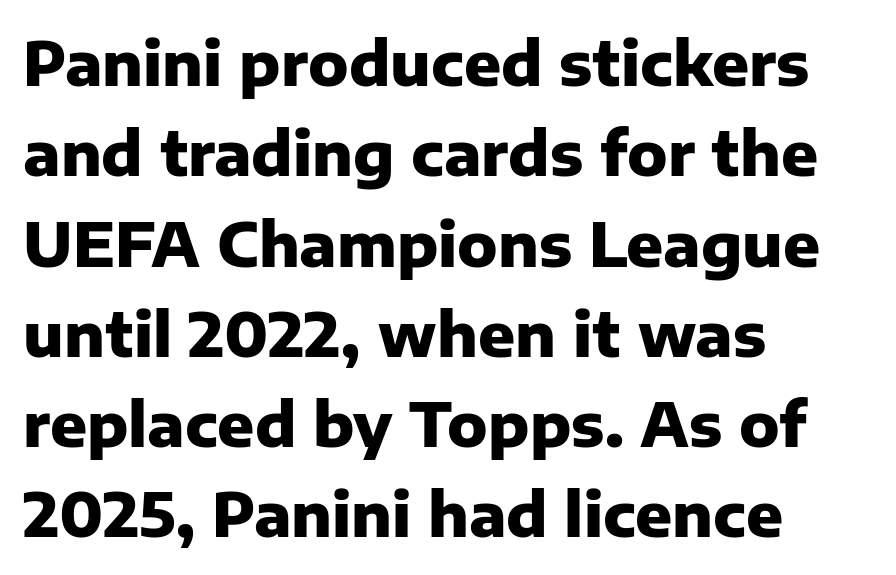
{"serif": "no", "italic": "no", "bold": "yes", "weight": "heavy", "width": "normal", "stroke_contrast": "low", "x_height": "medium", "monospaced": "no", "underline": "no", "align": "left", "line_spacing": "normal", "line_spacing_ratio": 1.48, "letter_spacing": "normal", "letter_spacing_em": 0.0, "glyph_px": 61}
